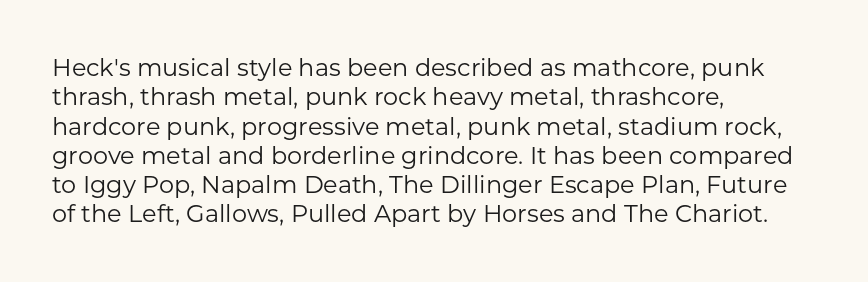
The image shows 24 px text type, upright; set left-aligned, line spacing 1.22x, normal letter spacing, not underlined.
